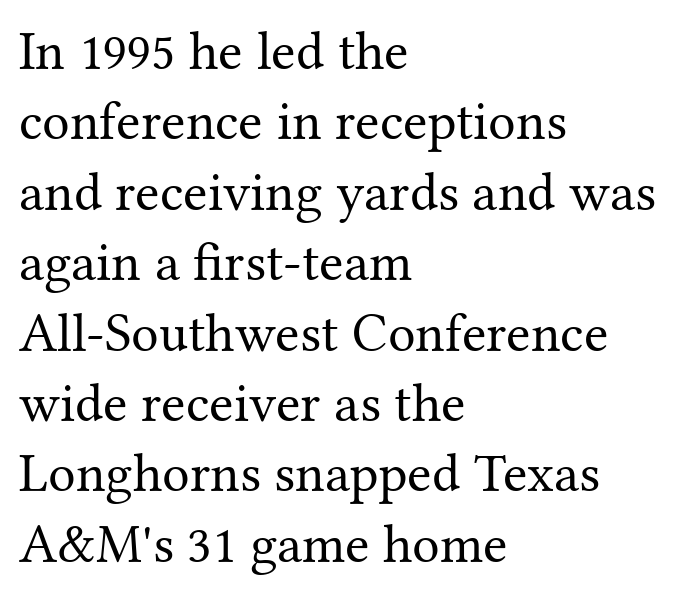
{"serif": "yes", "italic": "no", "bold": "no", "weight": "regular", "width": "normal", "stroke_contrast": "medium", "x_height": "medium", "monospaced": "no", "underline": "no", "align": "left", "line_spacing": "normal", "line_spacing_ratio": 1.28, "letter_spacing": "normal", "letter_spacing_em": 0.0, "glyph_px": 55}
